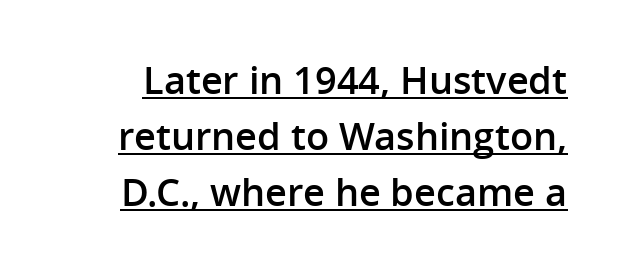
This sample uses a sans-serif face. Honestly, the letter spacing is just normal — you wouldn't notice it. Firm but not heavy-handed strokes: this text is semibold. Underlined type. Regarding leading, the lines here are spaced in the standard way.
